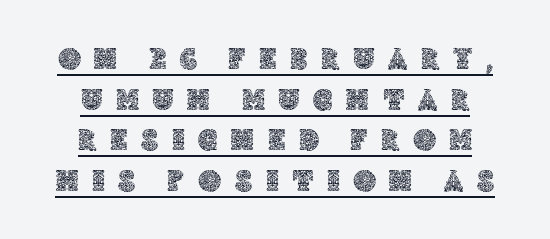
Q: Is the text italic (slanted)? A: No, it is upright.
Q: Is the text underlined? A: Yes.
Q: Is the spacing between letters normal or unusually wide? A: Unusually wide.
Q: Is the spacing between lines tight, normal or loose? A: Normal.
Q: Width (condensed, normal, or wide)? A: Normal.
Q: x-height? A: Large.
Q: Monospaced? A: No.
